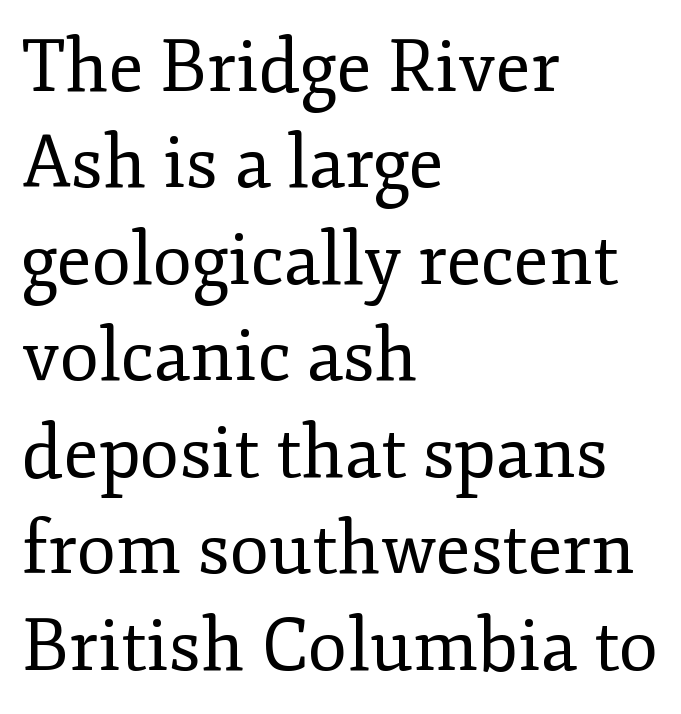
Q: Is the text bold? A: No.
Q: Is the text italic (slanted)? A: No, it is upright.
Q: Is the typeface a serif or a sans-serif typeface? A: Serif.
Q: Is the text underlined? A: No.
Q: How is the paragraph aligned? A: Left-aligned.
Q: Is the spacing between letters normal or unusually wide? A: Normal.
Q: Is the spacing between lines tight, normal or loose? A: Normal.
Q: Width (condensed, normal, or wide)? A: Normal.
Q: Stroke contrast? A: Low.
Q: x-height? A: Small.
Q: Monospaced? A: No.
